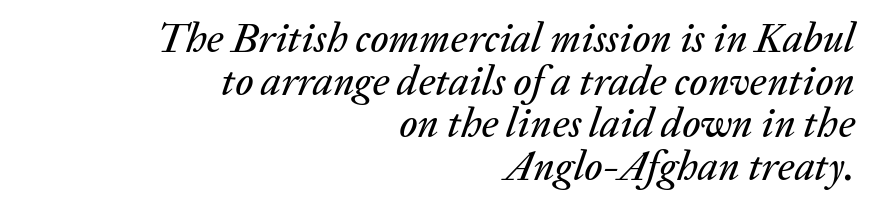
The image shows 41 px text type, italic (leaning right); set right-aligned, tight line spacing (1.04x), normal letter spacing, not underlined; low stroke contrast and a medium x-height.
